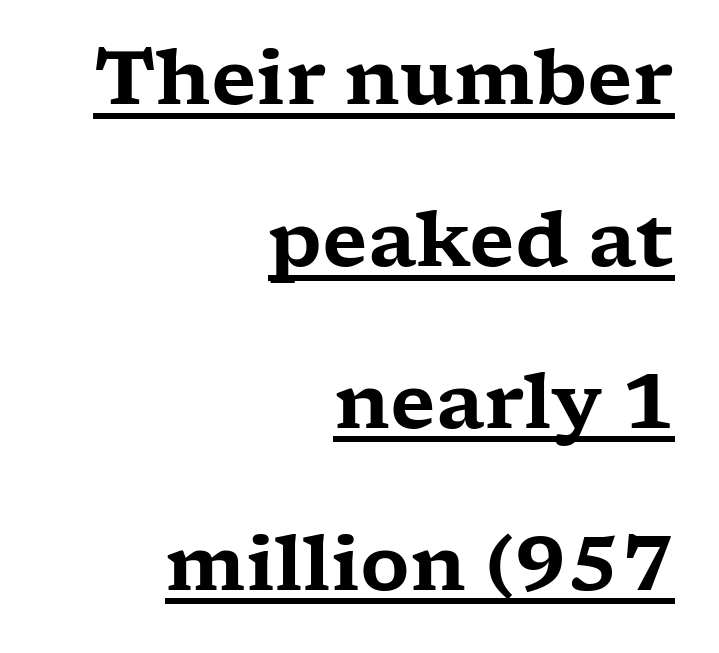
The image shows 76 px wide serif type, upright; set right-aligned, loose line spacing (2.13x), normal letter spacing, underlined; low stroke contrast and a medium x-height.
